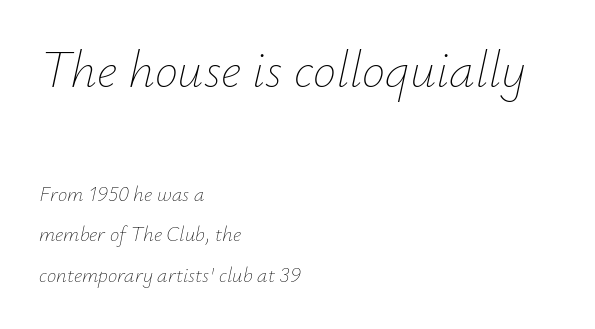
The rendering uses natural spacing where letterforms have individual widths. The letters in the upper block stand taller than those in the block below. How would I describe the line gaps? Wide and relaxed. Beneath every word, the page is bare. What stands out about the letter spacing? Nothing — it is the standard amount. The axis of the letterforms is tilted away from vertical.
